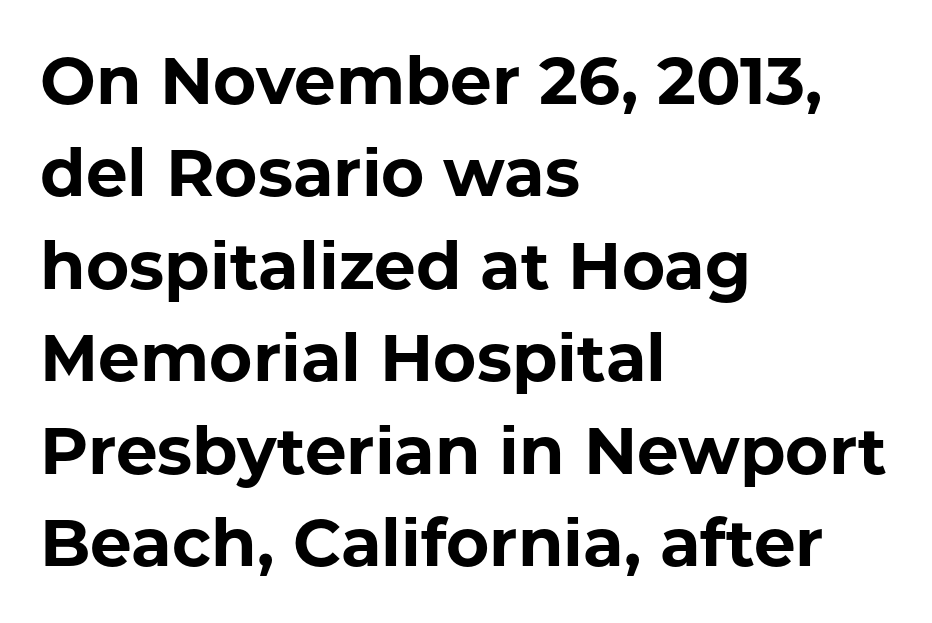
{"serif": "no", "italic": "no", "bold": "yes", "weight": "bold", "width": "normal", "stroke_contrast": "low", "x_height": "medium", "monospaced": "no", "underline": "no", "align": "left", "line_spacing": "normal", "line_spacing_ratio": 1.4, "letter_spacing": "normal", "letter_spacing_em": 0.0, "glyph_px": 66}
